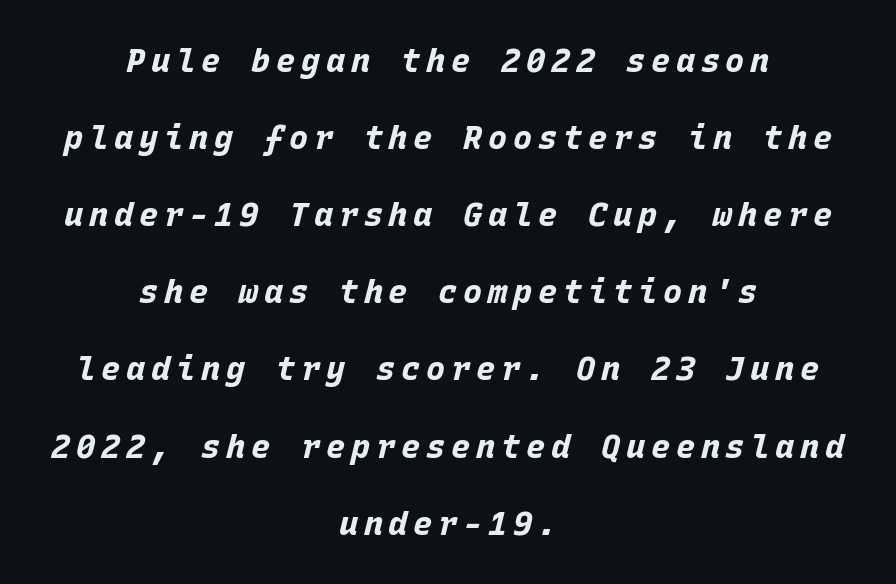
Does the lettering tilt? It does — this is italic. Is the type bold? Yes — the strokes are clearly thick and heavy. Underlining? Definitely not there. These lines stand farther apart than default settings would place them.
